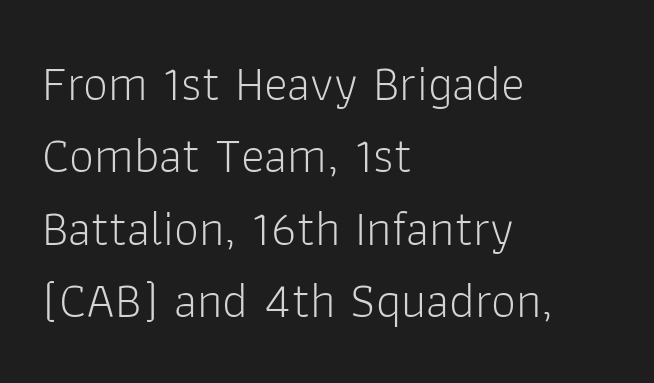
The image shows 50 px light sans-serif type, upright; set left-aligned, normal line spacing (1.45x), normal letter spacing, not underlined; low stroke contrast and a medium x-height.
